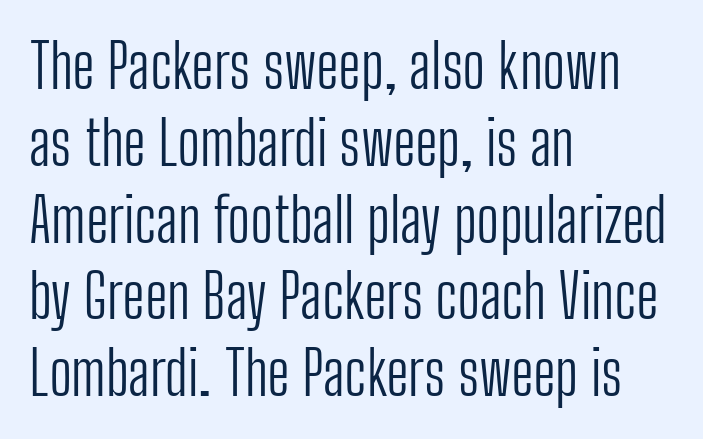
Q: Is the text bold? A: No.
Q: Is the text italic (slanted)? A: No, it is upright.
Q: Is the typeface a serif or a sans-serif typeface? A: Sans-serif.
Q: Is the text underlined? A: No.
Q: How is the paragraph aligned? A: Left-aligned.
Q: Is the spacing between letters normal or unusually wide? A: Normal.
Q: Is the spacing between lines tight, normal or loose? A: Normal.
Q: Width (condensed, normal, or wide)? A: Condensed.
Q: Stroke contrast? A: Low.
Q: x-height? A: Medium.
Q: Monospaced? A: No.
